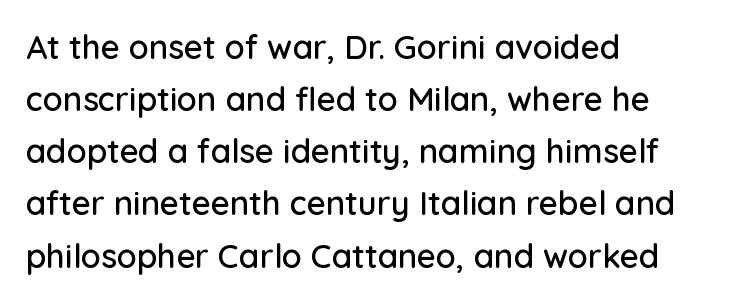
You could not count columns in this text — the font is proportionally spaced. Notice how the passage keeps a crisp vertical edge on the left only. The rows are spaced the way most documents space them. Nothing sits at the stroke ends, so this counts as sans-serif. Observe the ordinary spacing: letters are neighbours, not strangers.
